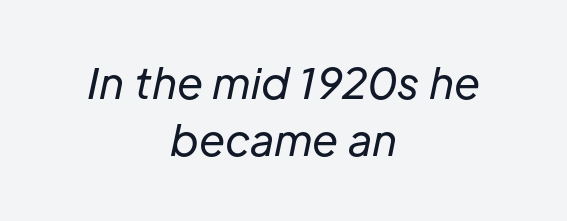
Unbolded letterforms with no extra heft. Leftover space on each line is divided equally before and after the words. Note the varied advance widths — an 'i' is clearly narrower than an 'm'. Interline gaps are of average width in this sample.
